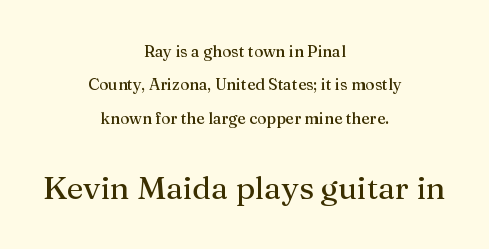
Here the designer chose a conventional face with non-uniform glyph widths. The specimen reads as upright at a glance. Underlining? Definitely not there. Type size steps up from the first block to the second. Are there feet on the stems? There are — it's a serif. Heaviness? Minimal to ordinary, like unemphasized prose.
